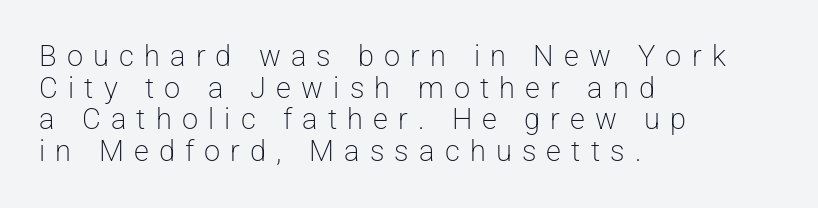
{"serif": "no", "italic": "no", "bold": "no", "weight": "light", "width": "normal", "stroke_contrast": "low", "x_height": "medium", "monospaced": "no", "underline": "no", "align": "left", "line_spacing": "tight", "line_spacing_ratio": 1.09, "letter_spacing": "wide", "letter_spacing_em": 0.35, "glyph_px": 29}
